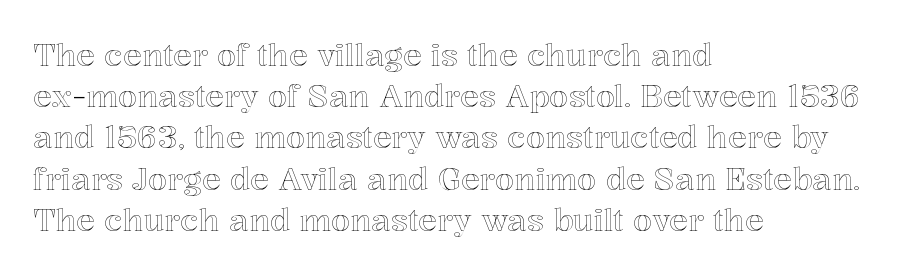
In terms of posture, this sample is upright. A bare baseline throughout the passage. Baseline-to-baseline distance is the conventional proportion of letter height. Proportional: the letters do not fall into vertical columns. Short note: letters normally spaced. Compared with a centered layout, this one pins lines to the left instead.
